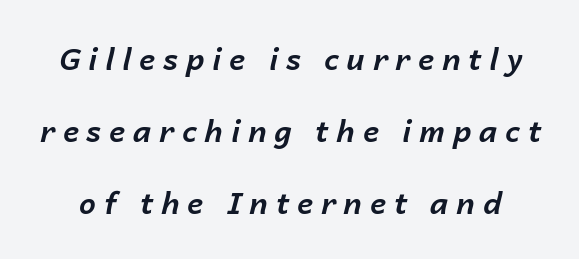
The image shows 30 px bold type, italic (leaning right); set loose line spacing (2.4x), unusually wide letter spacing (+0.26 em), not underlined; low stroke contrast and a medium x-height.
